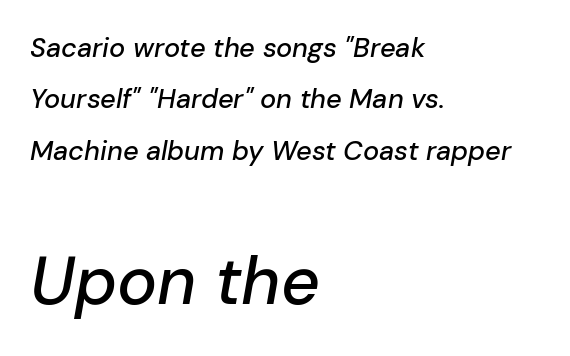
{"italic": "yes", "lean": "right", "slant_degrees": 10, "width": "normal", "stroke_contrast": "low", "x_height": "medium", "monospaced": "no", "underline": "no", "align": "left", "line_spacing": "loose", "line_spacing_ratio": 1.9, "letter_spacing": "normal", "letter_spacing_em": 0.0, "larger_block": "second", "size_ratio": 2.48, "glyph_px": 67}
